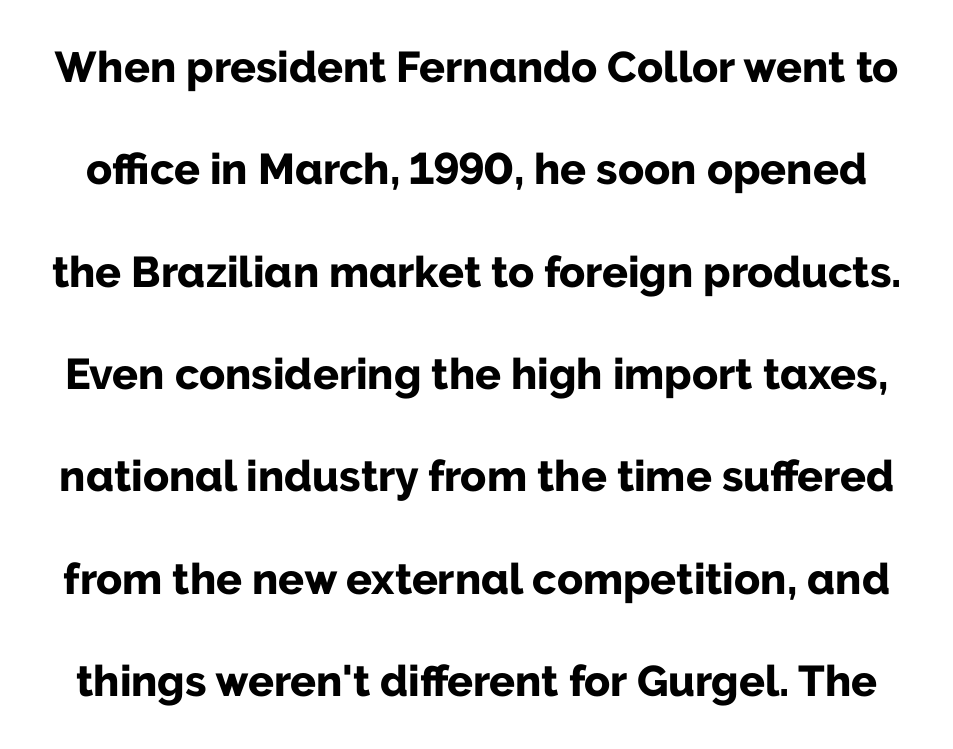
Q: Is the text bold? A: Yes.
Q: Is the text italic (slanted)? A: No, it is upright.
Q: Is the typeface a serif or a sans-serif typeface? A: Sans-serif.
Q: Is the text underlined? A: No.
Q: Is the spacing between letters normal or unusually wide? A: Normal.
Q: Is the spacing between lines tight, normal or loose? A: Loose.
Q: Width (condensed, normal, or wide)? A: Normal.
Q: Stroke contrast? A: Low.
Q: x-height? A: Medium.
Q: Monospaced? A: No.
